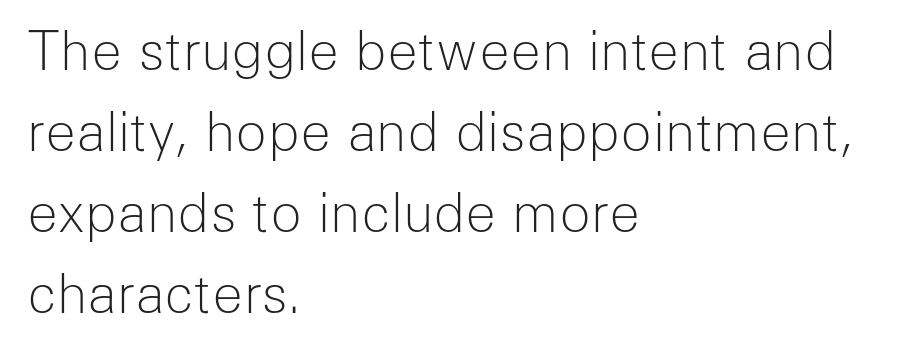
Q: Is the text bold? A: No.
Q: Is the text italic (slanted)? A: No, it is upright.
Q: Is the typeface a serif or a sans-serif typeface? A: Sans-serif.
Q: Is the text underlined? A: No.
Q: How is the paragraph aligned? A: Left-aligned.
Q: Is the spacing between letters normal or unusually wide? A: Normal.
Q: Is the spacing between lines tight, normal or loose? A: Normal.
Q: Width (condensed, normal, or wide)? A: Normal.
Q: Stroke contrast? A: Low.
Q: x-height? A: Medium.
Q: Monospaced? A: No.
